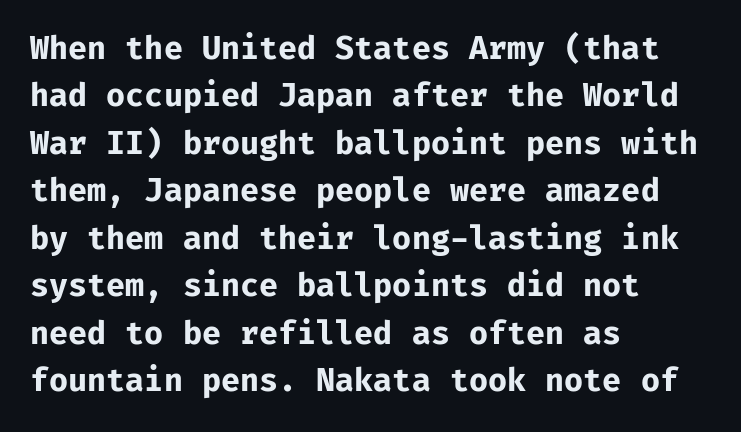
Q: Is the text bold? A: Yes.
Q: Is the text italic (slanted)? A: No, it is upright.
Q: Is the typeface a serif or a sans-serif typeface? A: Sans-serif.
Q: Is the text underlined? A: No.
Q: How is the paragraph aligned? A: Left-aligned.
Q: Is the spacing between letters normal or unusually wide? A: Normal.
Q: Is the spacing between lines tight, normal or loose? A: Normal.
Q: Width (condensed, normal, or wide)? A: Normal.
Q: Stroke contrast? A: Low.
Q: x-height? A: Medium.
Q: Monospaced? A: Yes.
